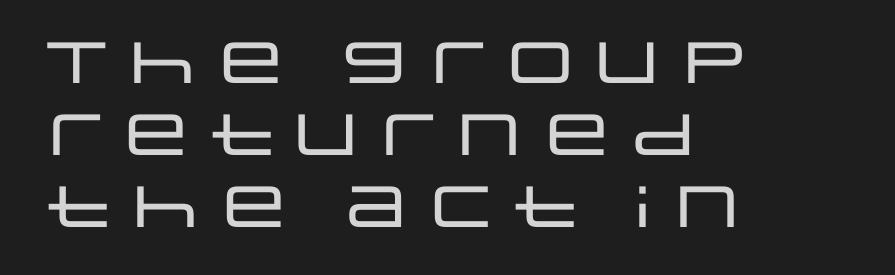
The image shows 58 px wide sans-serif type, upright; set left-aligned, line spacing 1.24x, normal letter spacing, not underlined; low stroke contrast and a large x-height.
